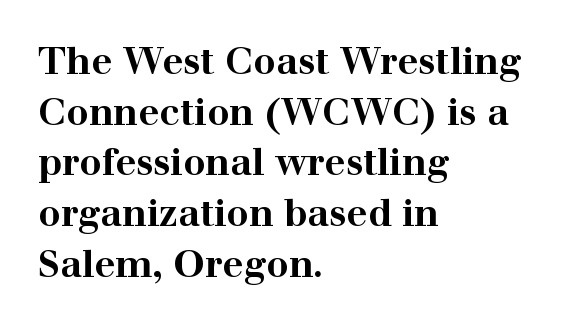
The image shows 37 px bold, wide serif type, upright; set left-aligned, normal line spacing (1.37x), normal letter spacing, not underlined; high stroke contrast and a medium x-height.
